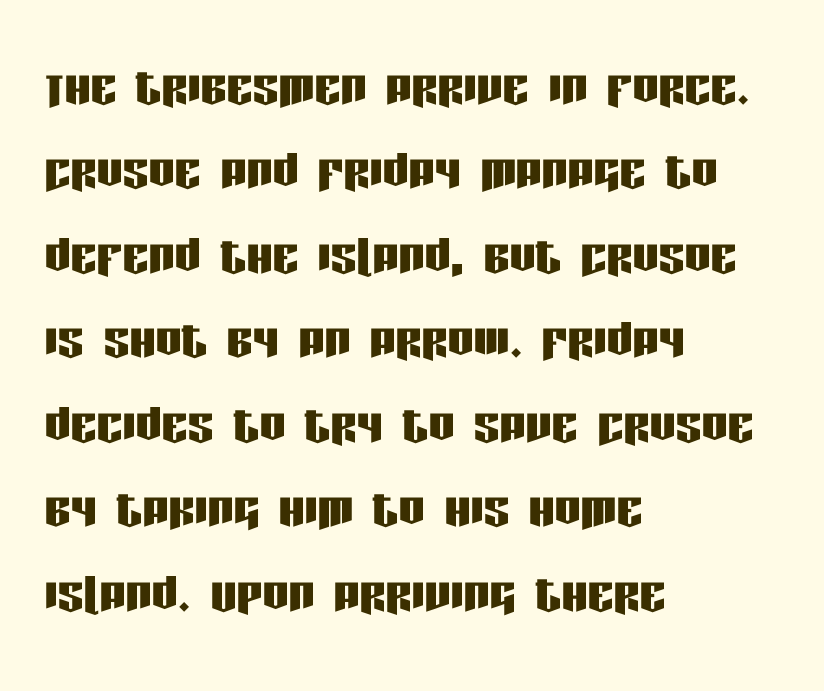
Is this a fixed-width face? No — the glyphs have proportional, varying widths. The tracking reads as untouched default to a designer's eye. This block has exactly the height ordinary leading produces. In CSS terms this would be text-align: left. Typographically, this falls in the sans-serif category. Italic: no, the glyphs are upright roman.
